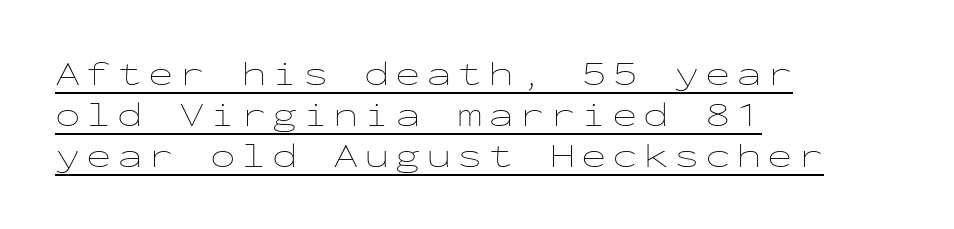
Stroke thickness stays within the range of a standard reading face or lighter. This sample carries an underscore along the baseline area. Monospaced: the letters line up in strict vertical columns. If you drew a line through each stem, it would be perfectly vertical. Typeset ragged right — the left edge is the straight one.
